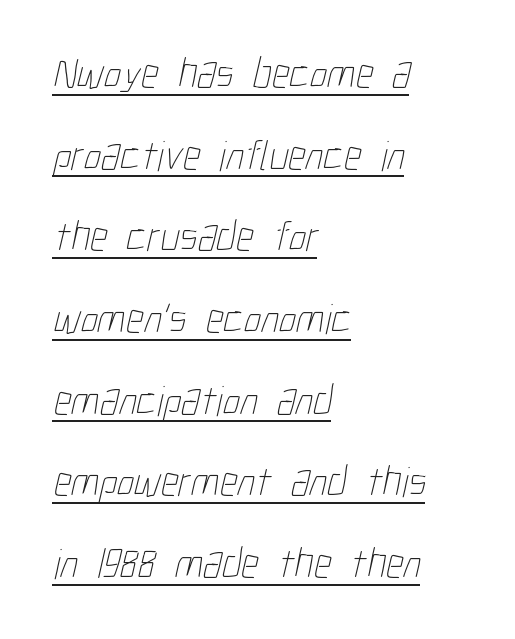
{"bold": "no", "weight": "thin", "width": "condensed", "stroke_contrast": "low", "x_height": "medium", "monospaced": "no", "underline": "yes", "align": "left", "line_spacing": "loose", "line_spacing_ratio": 1.9, "letter_spacing": "normal", "letter_spacing_em": 0.0, "glyph_px": 43}
